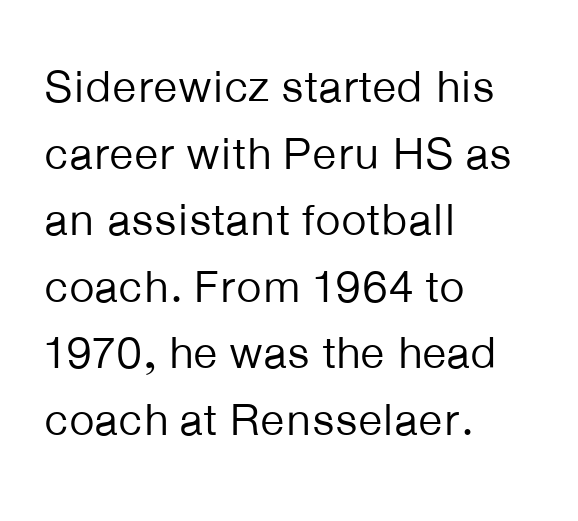
These lines are rendered in a variable-pitch font. No feet cap the strokes, marking this as sans-serif type. Is the type heavy? It reads as light-to-regular instead. Posture: upright roman.
